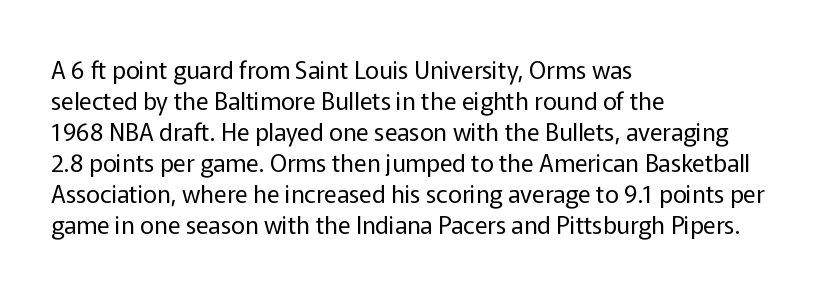
{"italic": "no", "bold": "no", "underline": "no", "align": "left", "line_spacing": "normal", "line_spacing_ratio": 1.29, "letter_spacing": "normal", "letter_spacing_em": 0.0, "glyph_px": 24}
